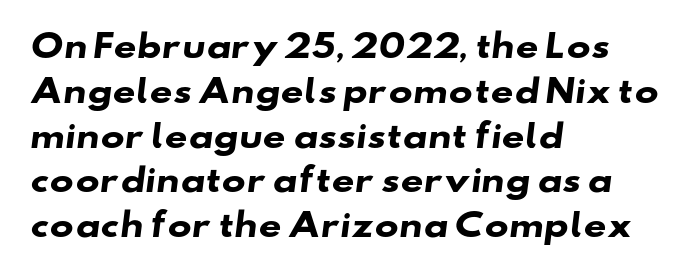
Q: Is the text bold? A: Yes.
Q: Is the typeface a serif or a sans-serif typeface? A: Sans-serif.
Q: Is the text underlined? A: No.
Q: How is the paragraph aligned? A: Left-aligned.
Q: Is the spacing between letters normal or unusually wide? A: Normal.
Q: Is the spacing between lines tight, normal or loose? A: Normal.
Q: Width (condensed, normal, or wide)? A: Wide.
Q: Stroke contrast? A: Low.
Q: x-height? A: Small.
Q: Monospaced? A: No.
